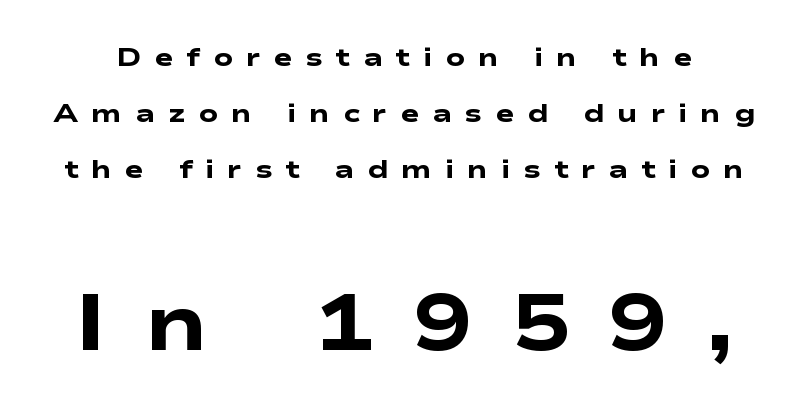
The image shows 79 px heavy, wide sans-serif type; set loose line spacing (2.15x), unusually wide letter spacing (+0.49 em), not underlined; the second (bottom) block is 3.04x larger; low stroke contrast and a medium x-height.
